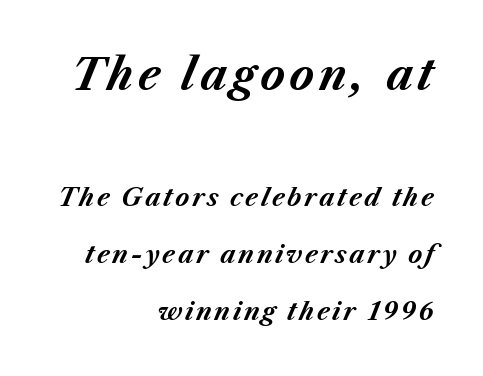
These lines carry a lot of weight — the face is fully bold. You can tell it's italic because the verticals aren't actually vertical. Casual observation: everything's shoved over to the right. Bigger letters appear in the top chunk; the bottom chunk is reduced. Think of a printed novel: that variable character pitch is what you see here.
